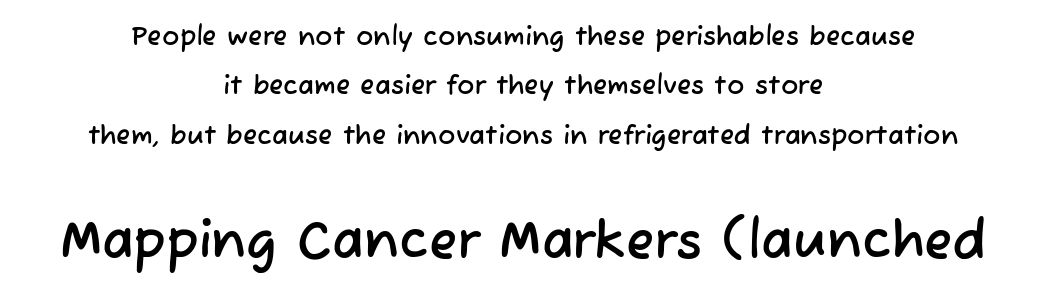
Nope, no serifs anywhere on these letters. Clear beneath every line of the passage. Short and long lines alike share a common midpoint. These lines are rendered in a variable-pitch font.
